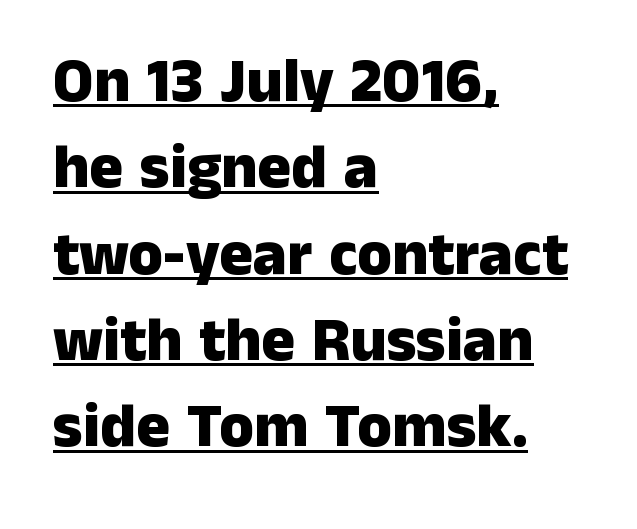
Q: Is the text bold? A: Yes.
Q: Is the text italic (slanted)? A: No, it is upright.
Q: Is the typeface a serif or a sans-serif typeface? A: Sans-serif.
Q: Is the text underlined? A: Yes.
Q: How is the paragraph aligned? A: Left-aligned.
Q: Is the spacing between letters normal or unusually wide? A: Normal.
Q: Is the spacing between lines tight, normal or loose? A: Normal.
Q: Width (condensed, normal, or wide)? A: Normal.
Q: Stroke contrast? A: Low.
Q: x-height? A: Medium.
Q: Monospaced? A: No.
